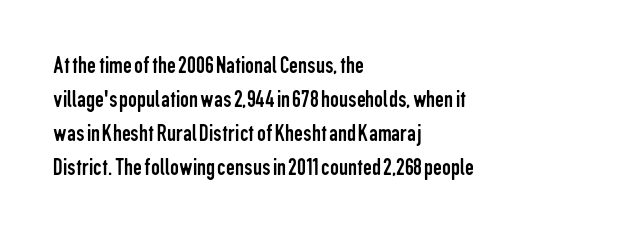
The image shows 25 px text type, upright; set left-aligned, normal line spacing (1.36x), normal letter spacing, not underlined.
